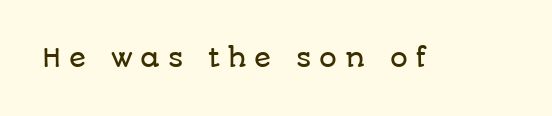
{"italic": "no", "underline": "no", "letter_spacing": "wide", "letter_spacing_em": 0.31, "glyph_px": 25}
